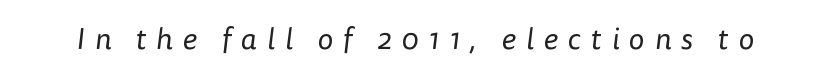
You could only call the tracking loose — the letters float apart. Here the designer chose a conventional face with non-uniform glyph widths. This is not heavy type; no bold has been used. Honestly, there is no underline to notice here at all. Note: no serifs on the glyphs.
